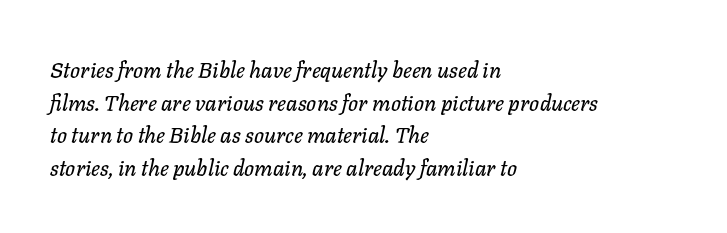
Short and long lines alike share a common starting point at left. Evenly set lines give the paragraph a standard silhouette. Each word holds together tightly as a unit, with standard inter-letter gaps. In terms of posture, this sample is oblique. Nobody drew a line under any word here.
